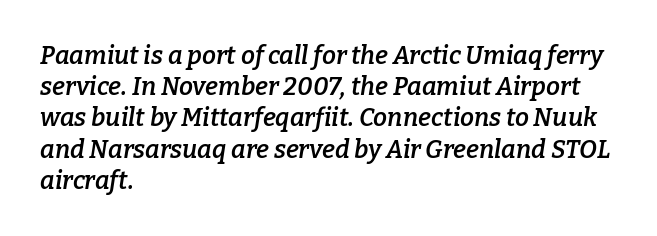
Q: Is the text bold? A: Semi-bold.
Q: Is the text italic (slanted)? A: Yes, it leans right by about 9 degrees.
Q: Is the text underlined? A: No.
Q: How is the paragraph aligned? A: Left-aligned.
Q: Is the spacing between letters normal or unusually wide? A: Normal.
Q: Is the spacing between lines tight, normal or loose? A: Normal.
